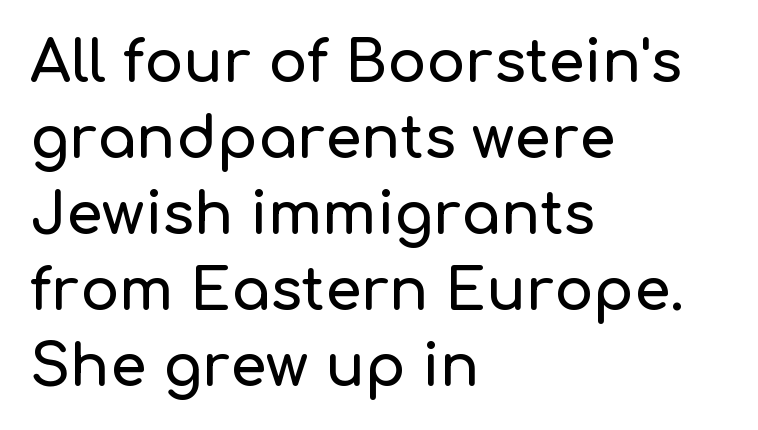
The letters stand straight up with perfectly vertical stems. Each row of text sits above clean, open space. A typesetter would call this proportional, since set widths differ per character. Is there much room between lines? A standard amount, neither cramped nor airy. Classification — sans serif. Which margin do the lines hug? The left one — the right edge is uneven.
